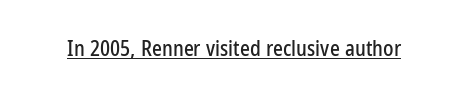
Students, note that the glyphs here touch the page at normal intervals. Does a line run under the words? Yes, clearly. Designer's note — italics off, roman on.
